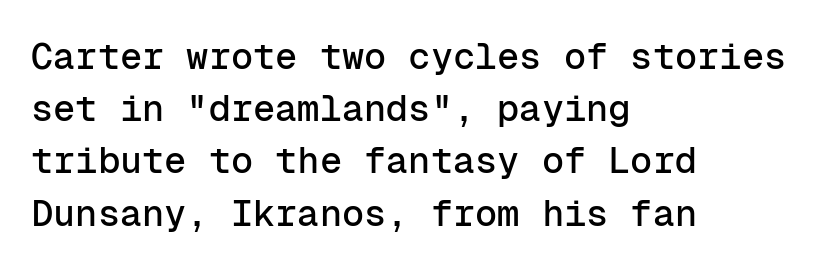
Q: Is the text italic (slanted)? A: No, it is upright.
Q: Is the typeface a serif or a sans-serif typeface? A: Sans-serif.
Q: Is the text underlined? A: No.
Q: How is the paragraph aligned? A: Left-aligned.
Q: Is the spacing between letters normal or unusually wide? A: Normal.
Q: Is the spacing between lines tight, normal or loose? A: Normal.
Q: Width (condensed, normal, or wide)? A: Normal.
Q: Stroke contrast? A: Low.
Q: x-height? A: Medium.
Q: Monospaced? A: Yes.
